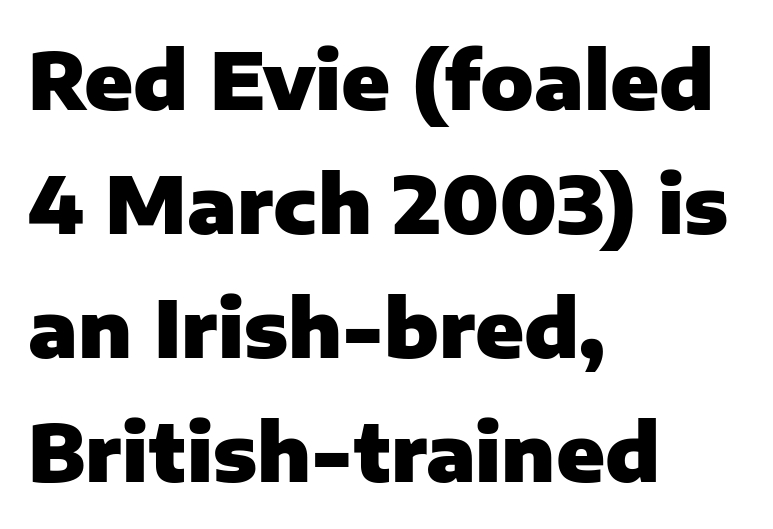
Q: Is the text bold? A: Yes.
Q: Is the text italic (slanted)? A: No, it is upright.
Q: Is the typeface a serif or a sans-serif typeface? A: Sans-serif.
Q: Is the text underlined? A: No.
Q: How is the paragraph aligned? A: Left-aligned.
Q: Is the spacing between letters normal or unusually wide? A: Normal.
Q: Is the spacing between lines tight, normal or loose? A: Normal.
Q: Width (condensed, normal, or wide)? A: Normal.
Q: Stroke contrast? A: Low.
Q: x-height? A: Medium.
Q: Monospaced? A: No.
